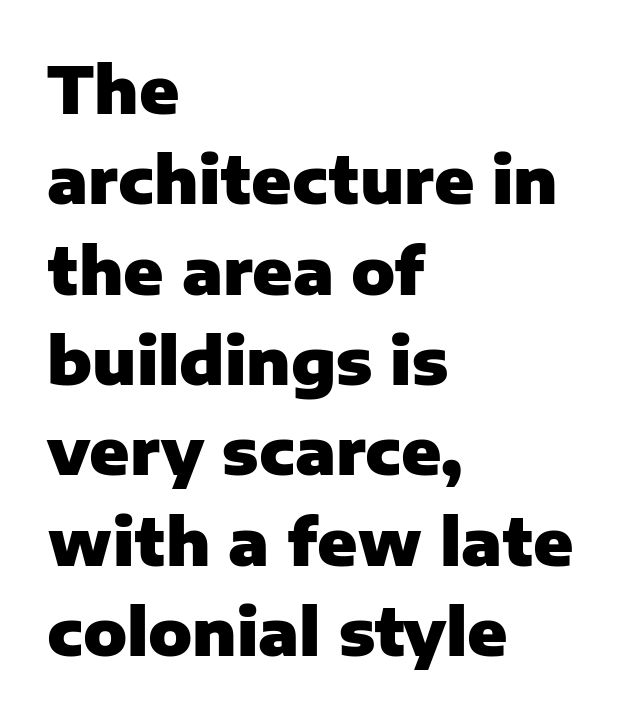
{"serif": "no", "italic": "no", "bold": "yes", "weight": "heavy", "width": "normal", "stroke_contrast": "low", "x_height": "medium", "monospaced": "no", "underline": "no", "align": "left", "line_spacing": "normal", "line_spacing_ratio": 1.39, "letter_spacing": "normal", "letter_spacing_em": 0.0, "glyph_px": 65}
